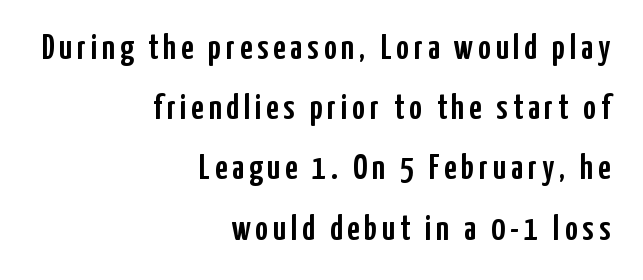
Q: Is the text italic (slanted)? A: No, it is upright.
Q: Is the typeface a serif or a sans-serif typeface? A: Sans-serif.
Q: Is the text underlined? A: No.
Q: How is the paragraph aligned? A: Right-aligned.
Q: Width (condensed, normal, or wide)? A: Condensed.
Q: Stroke contrast? A: Low.
Q: x-height? A: Medium.
Q: Monospaced? A: No.
